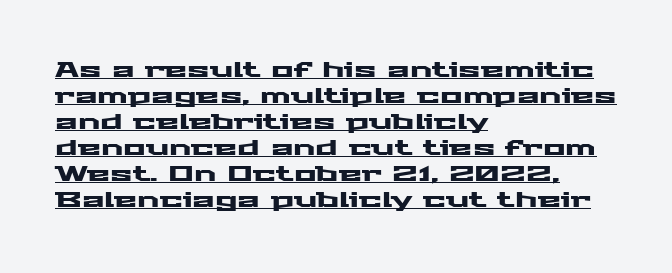
A student would call this left alignment; a typographer would say flush left, rag right. A typographer would call this underscored text. Does the lettering tilt? It doesn't — this is upright. The passage shown has conventional tracking throughout.
